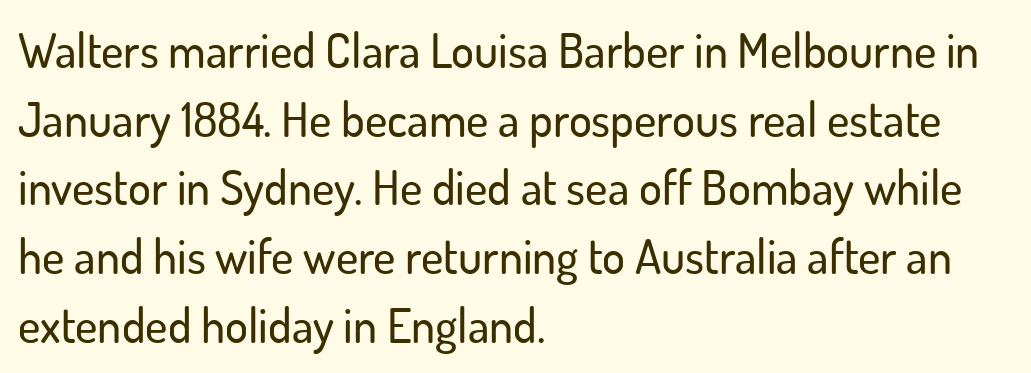
{"serif": "no", "italic": "no", "width": "normal", "stroke_contrast": "low", "x_height": "small", "monospaced": "no", "underline": "no", "align": "left", "line_spacing": "normal", "line_spacing_ratio": 1.43, "letter_spacing": "normal", "letter_spacing_em": 0.0, "glyph_px": 48}
